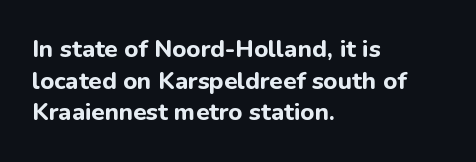
{"italic": "no", "bold": "yes", "underline": "no", "align": "left", "line_spacing": "normal", "line_spacing_ratio": 1.32, "letter_spacing": "normal", "letter_spacing_em": 0.0, "glyph_px": 24}
